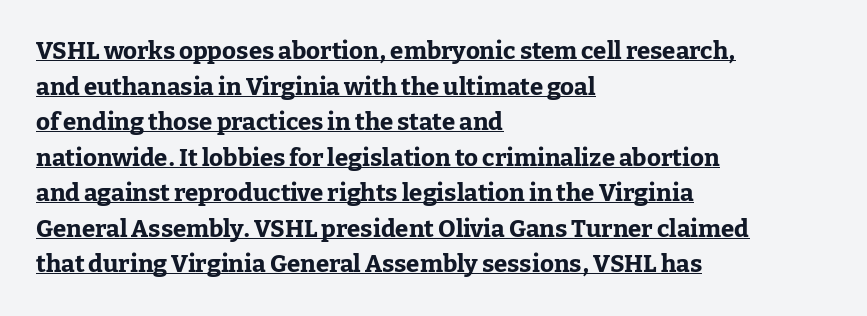
The image shows 24 px bold type, upright; set left-aligned, normal line spacing (1.48x), normal letter spacing, underlined.
